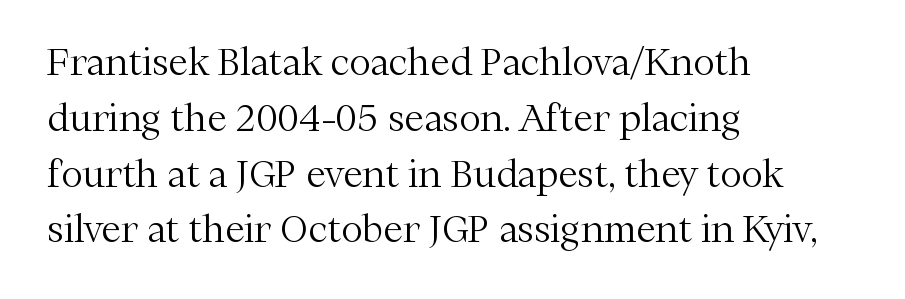
Heaviness? Minimal to ordinary, like unemphasized prose. The gap between lines stays unmarked. Tall strokes in this sample are plumb rather than angled. The line texture is even and compact thanks to regular tracking. Does the type have serifs? Yes, each stem ends in a small foot. A typesetter would call this proportional, since set widths differ per character.
